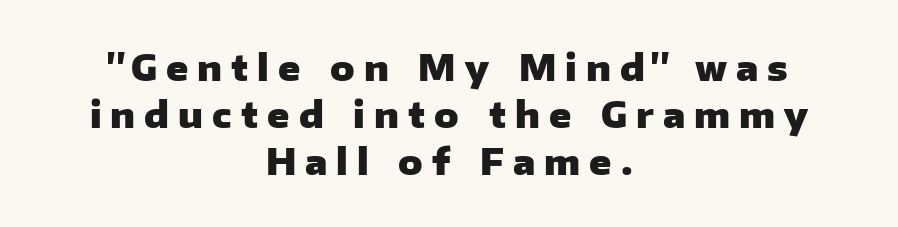
The image shows 36 px heavy sans-serif type, upright; set centered, normal line spacing (1.31x), unusually wide letter spacing (+0.25 em), not underlined; low stroke contrast and a medium x-height.
